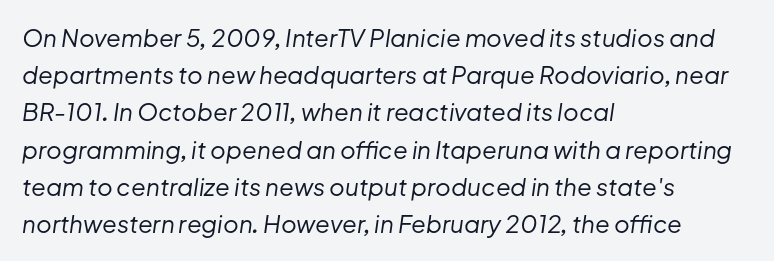
The image shows 24 px text type, italic (leaning right); set left-aligned, normal line spacing (1.55x), normal letter spacing, not underlined.
